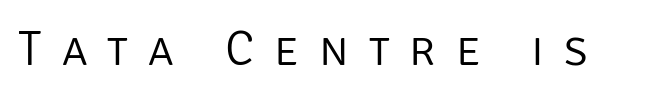
{"serif": "no", "italic": "no", "bold": "no", "weight": "light", "width": "normal", "stroke_contrast": "low", "x_height": "large", "monospaced": "no", "underline": "no", "letter_spacing": "wide", "letter_spacing_em": 0.41, "glyph_px": 49}
